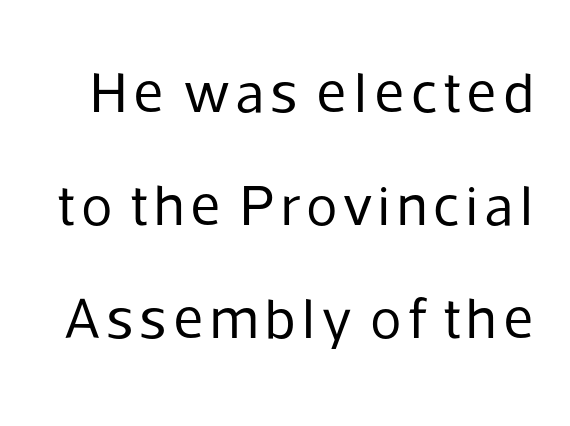
Looks like regular typesetting: each glyph gets only the width it needs. The type sits square on the baseline with zero lean. The text was rendered using a sans face with plain stroke endings. Beneath every word, the page is bare.
